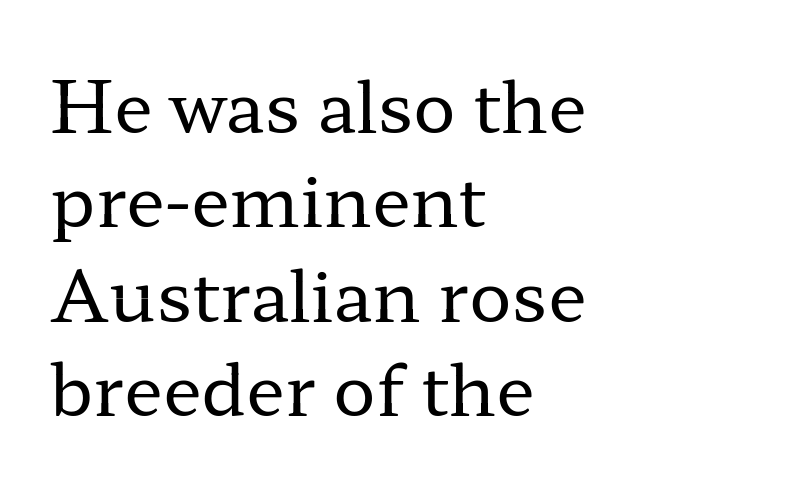
The image shows 71 px regular-weight, wide serif type, upright; set left-aligned, normal line spacing (1.33x), normal letter spacing, not underlined; low stroke contrast and a medium x-height.
